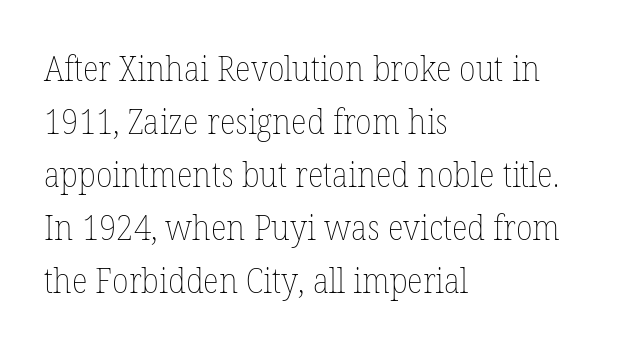
The image shows 34 px thin type, upright; set left-aligned, normal line spacing (1.56x), normal letter spacing, not underlined; low stroke contrast and a medium x-height.
